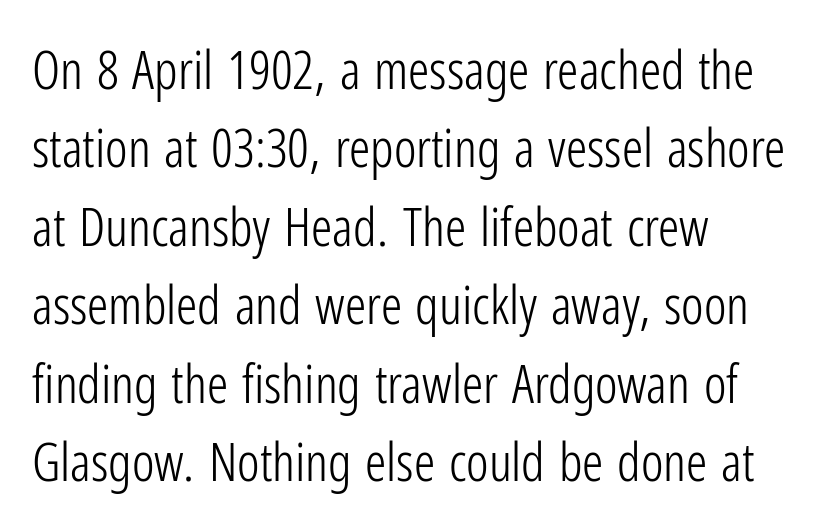
Q: Is the text bold? A: No.
Q: Is the text italic (slanted)? A: No, it is upright.
Q: Is the typeface a serif or a sans-serif typeface? A: Sans-serif.
Q: Is the text underlined? A: No.
Q: How is the paragraph aligned? A: Left-aligned.
Q: Is the spacing between letters normal or unusually wide? A: Normal.
Q: Is the spacing between lines tight, normal or loose? A: Normal.
Q: Width (condensed, normal, or wide)? A: Condensed.
Q: Stroke contrast? A: Low.
Q: x-height? A: Medium.
Q: Monospaced? A: No.
